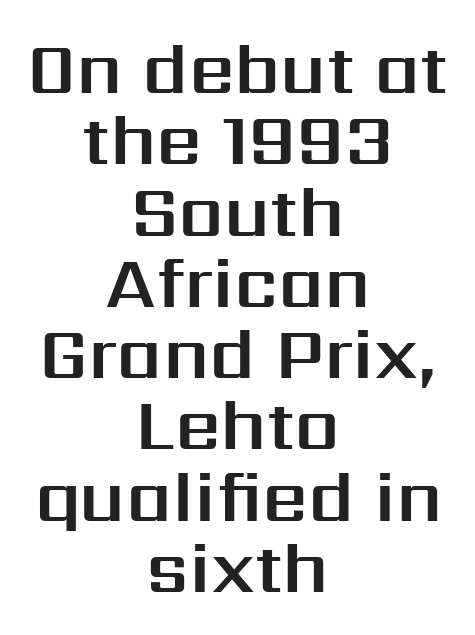
Q: Is the text italic (slanted)? A: No, it is upright.
Q: Is the typeface a serif or a sans-serif typeface? A: Sans-serif.
Q: Is the text underlined? A: No.
Q: How is the paragraph aligned? A: Centered.
Q: Is the spacing between letters normal or unusually wide? A: Normal.
Q: Is the spacing between lines tight, normal or loose? A: Tight.
Q: Width (condensed, normal, or wide)? A: Normal.
Q: Stroke contrast? A: Medium.
Q: x-height? A: Medium.
Q: Monospaced? A: No.
